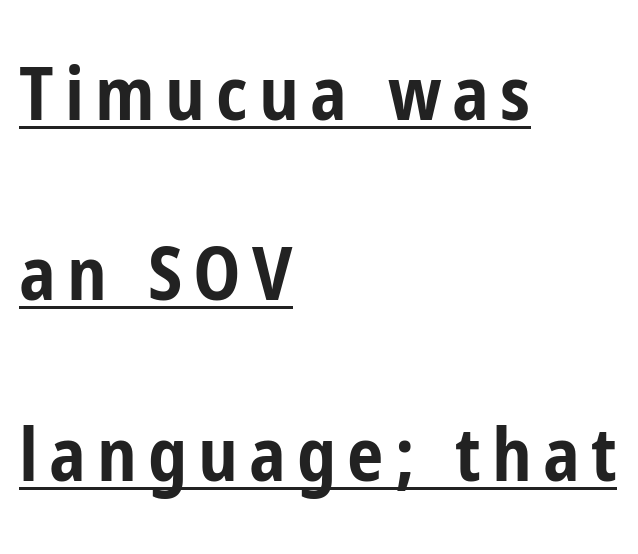
The image shows 73 px bold, condensed sans-serif type, upright; set left-aligned, loose line spacing (2.47x), underlined; low stroke contrast and a medium x-height.
